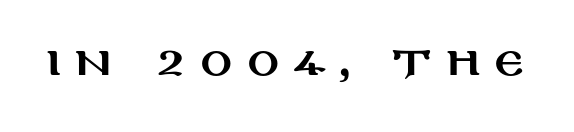
The image shows 39 px wide sans-serif type, upright; set unusually wide letter spacing (+0.34 em), not underlined; medium stroke contrast and a large x-height.
